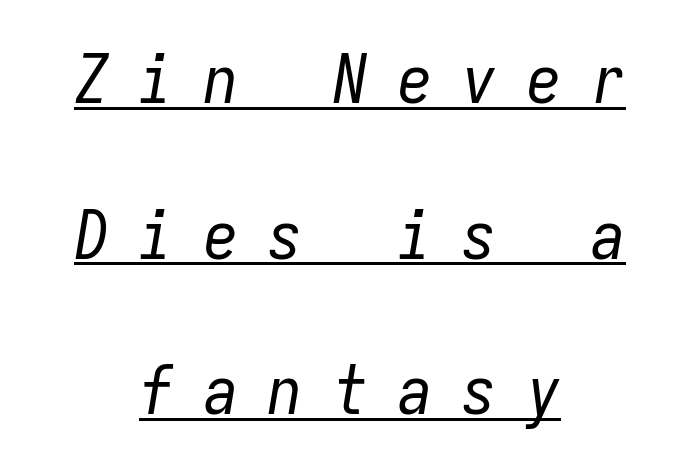
{"italic": "yes", "lean": "right", "slant_degrees": 9, "bold": "no", "weight": "regular", "width": "condensed", "stroke_contrast": "low", "x_height": "medium", "monospaced": "yes", "underline": "yes", "align": "center", "line_spacing": "loose", "line_spacing_ratio": 2.29, "letter_spacing": "wide", "letter_spacing_em": 0.45, "glyph_px": 68}
